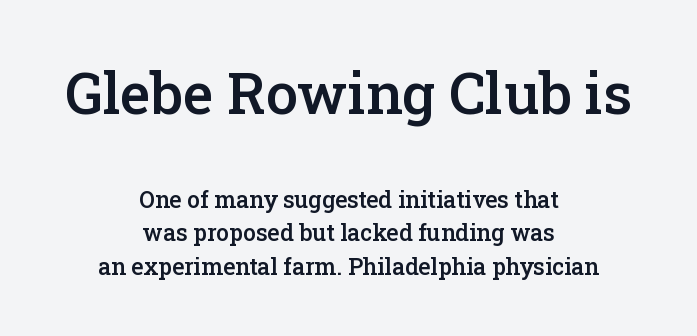
{"serif": "yes", "italic": "no", "bold": "semi", "weight": "semibold", "width": "normal", "stroke_contrast": "low", "x_height": "medium", "monospaced": "no", "underline": "no", "align": "center", "line_spacing": "normal", "line_spacing_ratio": 1.46, "letter_spacing": "normal", "letter_spacing_em": 0.0, "larger_block": "first", "size_ratio": 2.48, "glyph_px": 57}
